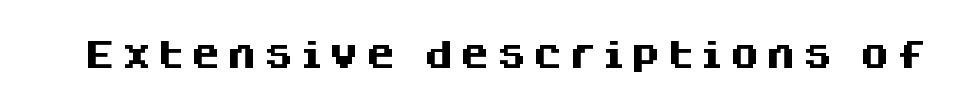
Type style note: lacks serifs. Compared with an ordinary text face, these strokes are far heavier — a full bold. Is there any slant? The stems are plumb. The passage shown is typed in a proportional face where columns would drift.
